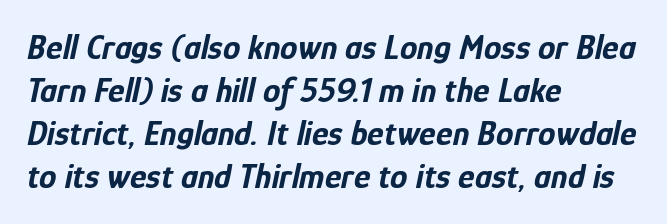
{"italic": "yes", "lean": "right", "slant_degrees": 12, "bold": "yes", "weight": "bold", "width": "condensed", "stroke_contrast": "low", "x_height": "medium", "monospaced": "no", "underline": "no", "align": "left", "line_spacing_ratio": 1.23, "letter_spacing": "normal", "letter_spacing_em": 0.0, "glyph_px": 35}
